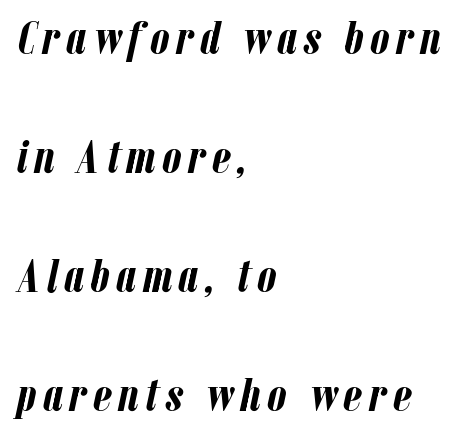
The image shows 48 px semibold, condensed type, italic (leaning right); set left-aligned, loose line spacing (2.48x), not underlined; low stroke contrast and a medium x-height.
